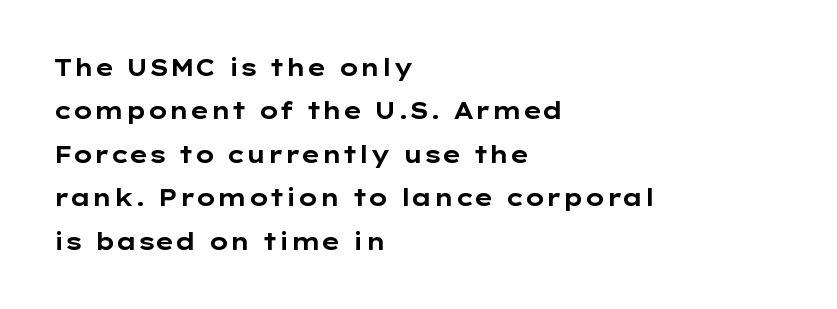
The line texture is even and compact thanks to regular tracking. The zone under the glyphs is completely vacant. The typesetter chose a ragged-right arrangement here. Weight check: bold — yes, fully. Italic? Not at all — the glyphs are vertical.
